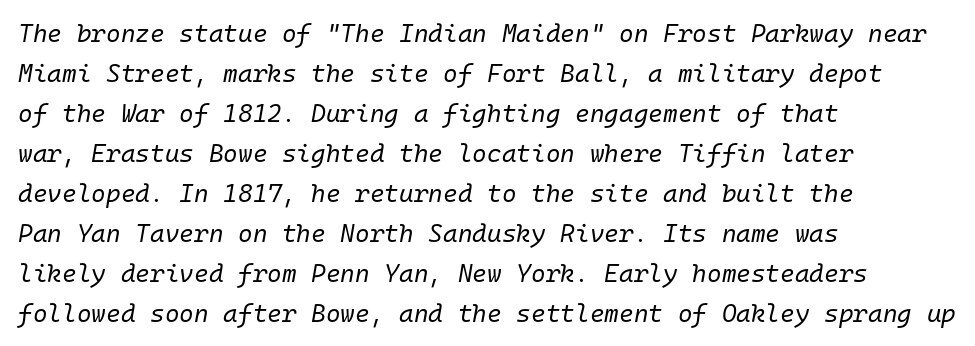
The image shows 25 px text type, italic (leaning right); set left-aligned, normal line spacing (1.6x), normal letter spacing, not underlined.
